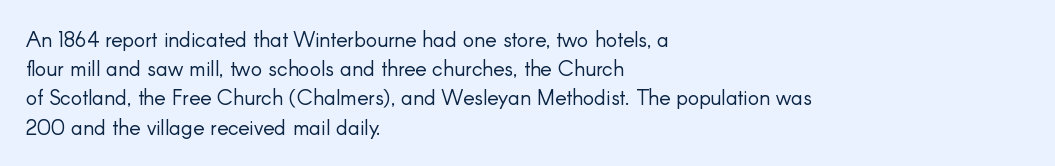
Tracking here is standard; glyphs follow each other at the usual distance. Heft: none added — not bold. These lines are set flush left with a ragged right edge. The letters stand straight up with perfectly vertical stems. Has an underline been added? It has not.
